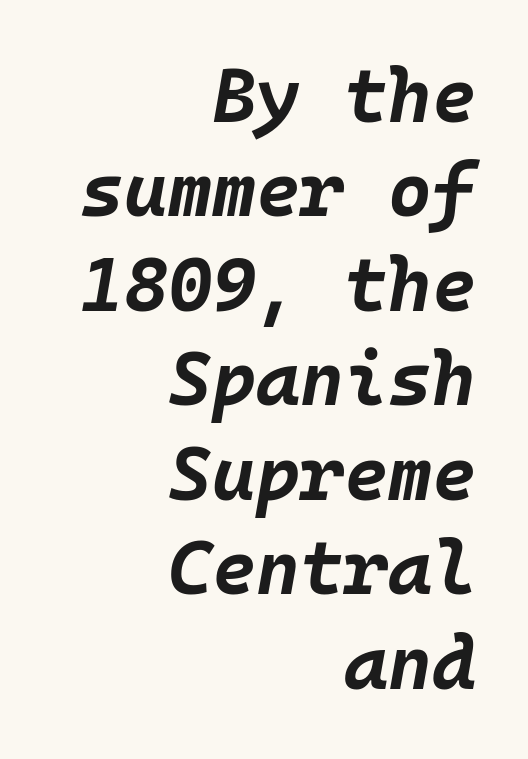
Q: Is the text bold? A: Yes.
Q: Is the text italic (slanted)? A: Yes, it leans right by about 10 degrees.
Q: Is the text underlined? A: No.
Q: How is the paragraph aligned? A: Right-aligned.
Q: Is the spacing between letters normal or unusually wide? A: Normal.
Q: Is the spacing between lines tight, normal or loose? A: Normal.
Q: Width (condensed, normal, or wide)? A: Normal.
Q: Stroke contrast? A: Low.
Q: x-height? A: Large.
Q: Monospaced? A: Yes.
